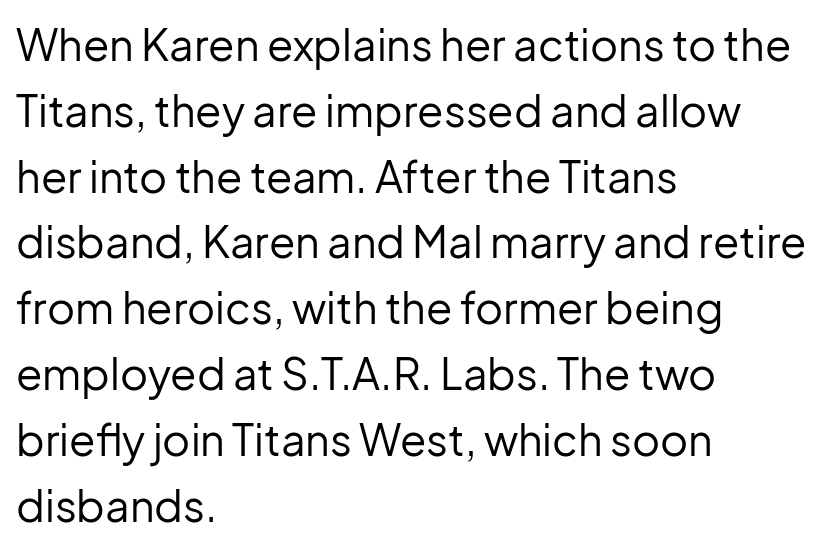
{"serif": "no", "italic": "no", "bold": "no", "weight": "regular", "width": "normal", "stroke_contrast": "low", "x_height": "medium", "monospaced": "no", "underline": "no", "align": "left", "line_spacing": "normal", "line_spacing_ratio": 1.53, "letter_spacing": "normal", "letter_spacing_em": 0.0, "glyph_px": 43}
